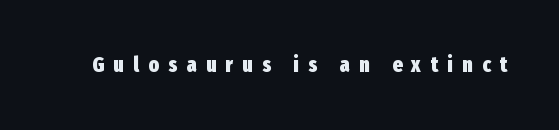
These words are printed bold, with thick strokes throughout. Plain, unruled lines of type. Loose tracking; the words dissolve into strings of separated letters. The lettering stays uniformly vertical, giving the passage a roman look.
